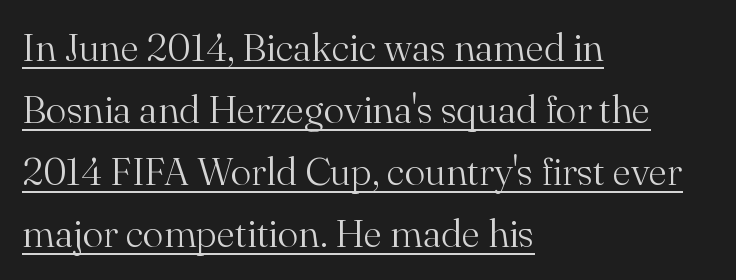
The image shows 39 px light serif type, upright; set left-aligned, normal line spacing (1.59x), normal letter spacing, underlined; medium stroke contrast and a small x-height.
